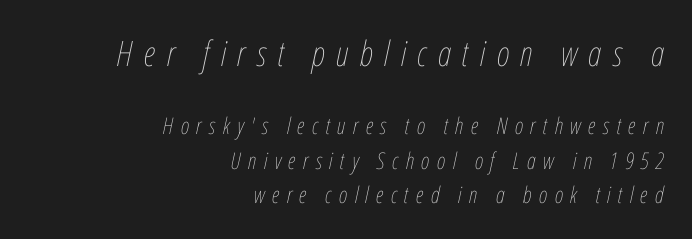
Q: Is the text bold? A: No.
Q: Is the text italic (slanted)? A: Yes, it leans right by about 12 degrees.
Q: Is the text underlined? A: No.
Q: How is the paragraph aligned? A: Right-aligned.
Q: Is the spacing between letters normal or unusually wide? A: Unusually wide.
Q: Is the spacing between lines tight, normal or loose? A: Normal.
Q: Which block of text is set in a larger size, the first (top) or the second (bottom)? A: The first (top) one.
Q: Width (condensed, normal, or wide)? A: Condensed.
Q: Stroke contrast? A: Low.
Q: x-height? A: Medium.
Q: Monospaced? A: No.
